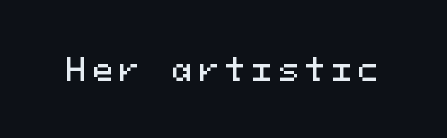
Q: Is the text italic (slanted)? A: No, it is upright.
Q: Is the typeface a serif or a sans-serif typeface? A: Sans-serif.
Q: Is the text underlined? A: No.
Q: Width (condensed, normal, or wide)? A: Normal.
Q: Stroke contrast? A: Medium.
Q: x-height? A: Medium.
Q: Monospaced? A: Yes.
